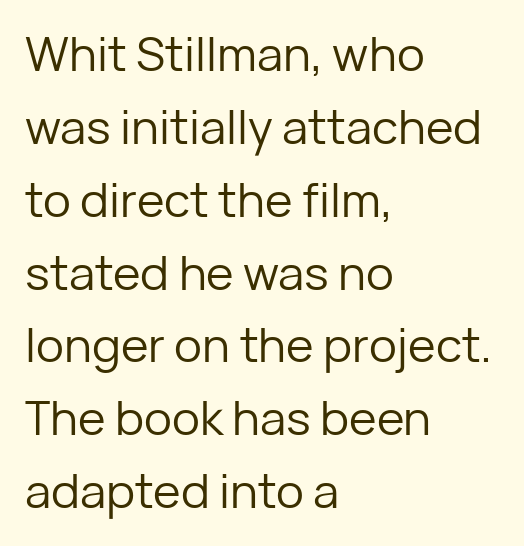
The image shows 47 px regular-weight sans-serif type, upright; set left-aligned, normal line spacing (1.55x), normal letter spacing, not underlined; low stroke contrast and a medium x-height.
